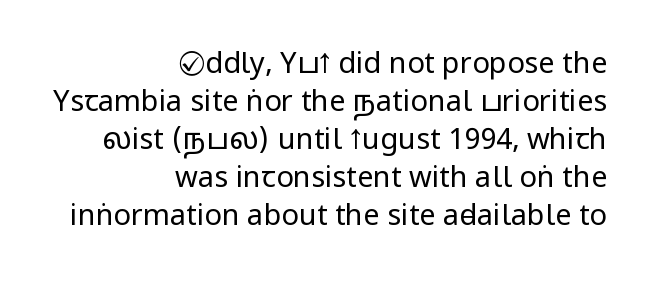
The image shows 29 px regular-weight, condensed sans-serif type, upright; set right-aligned, normal line spacing (1.31x), normal letter spacing, not underlined; low stroke contrast and a large x-height.
